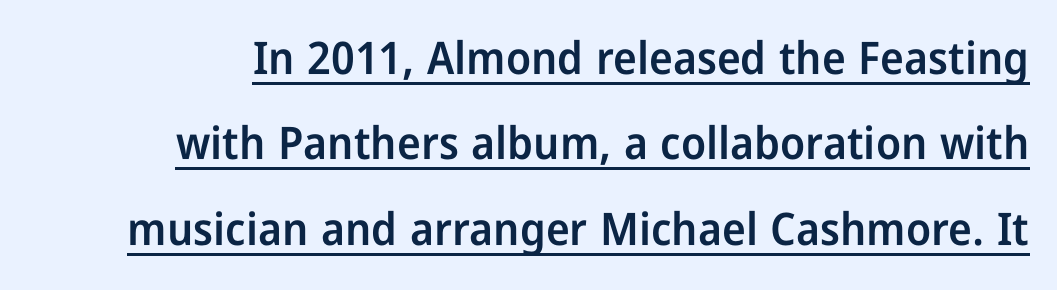
Q: Is the text bold? A: Semi-bold.
Q: Is the text italic (slanted)? A: No, it is upright.
Q: Is the typeface a serif or a sans-serif typeface? A: Sans-serif.
Q: Is the text underlined? A: Yes.
Q: Is the spacing between letters normal or unusually wide? A: Normal.
Q: Is the spacing between lines tight, normal or loose? A: Loose.
Q: Width (condensed, normal, or wide)? A: Condensed.
Q: Stroke contrast? A: Low.
Q: x-height? A: Medium.
Q: Monospaced? A: No.
